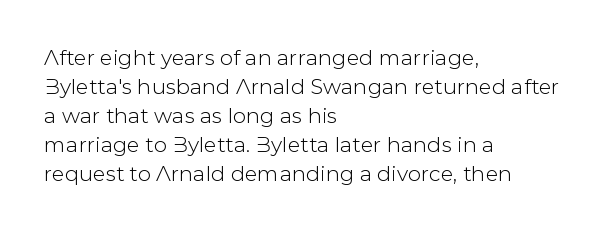
{"italic": "no", "underline": "no", "align": "left", "line_spacing": "normal", "line_spacing_ratio": 1.38, "letter_spacing": "normal", "letter_spacing_em": 0.0, "glyph_px": 21}
